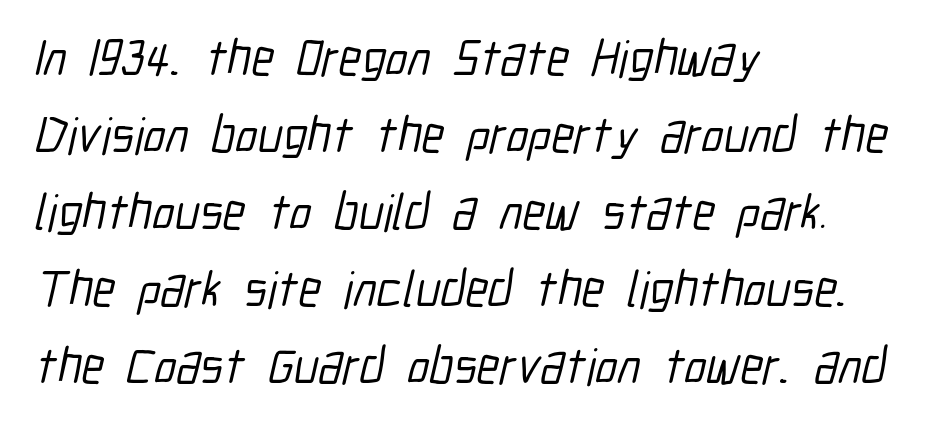
{"serif": "no", "width": "condensed", "stroke_contrast": "low", "x_height": "medium", "monospaced": "no", "underline": "no", "align": "left", "line_spacing": "normal", "line_spacing_ratio": 1.51, "letter_spacing": "normal", "letter_spacing_em": 0.0, "glyph_px": 51}
